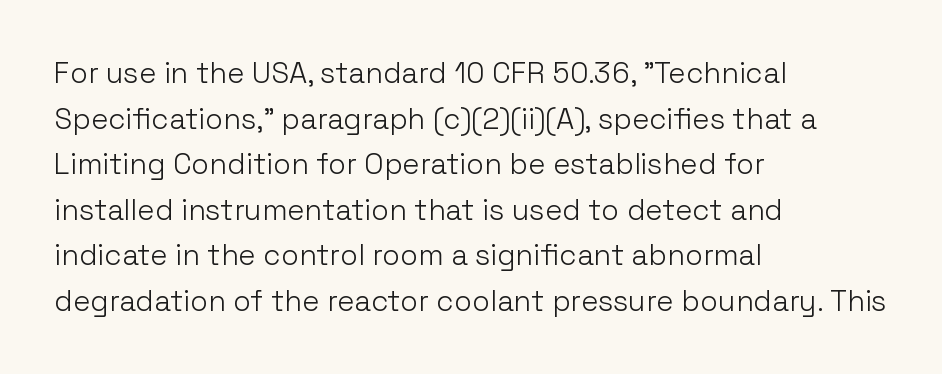
The image shows 29 px light sans-serif type, upright; set left-aligned, normal line spacing (1.57x), normal letter spacing, not underlined; low stroke contrast and a medium x-height.
